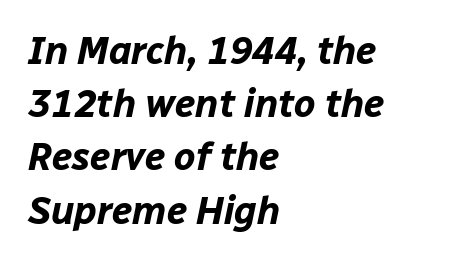
The rendering uses natural spacing where letterforms have individual widths. Is there much room between lines? A standard amount, neither cramped nor airy. Characters are canted at an angle relative to the baseline's perpendicular. Does the copy run flush right? No — it runs flush left. Short note: letters normally spaced. Look at the stroke-to-counter ratio: heavy, a bold.
